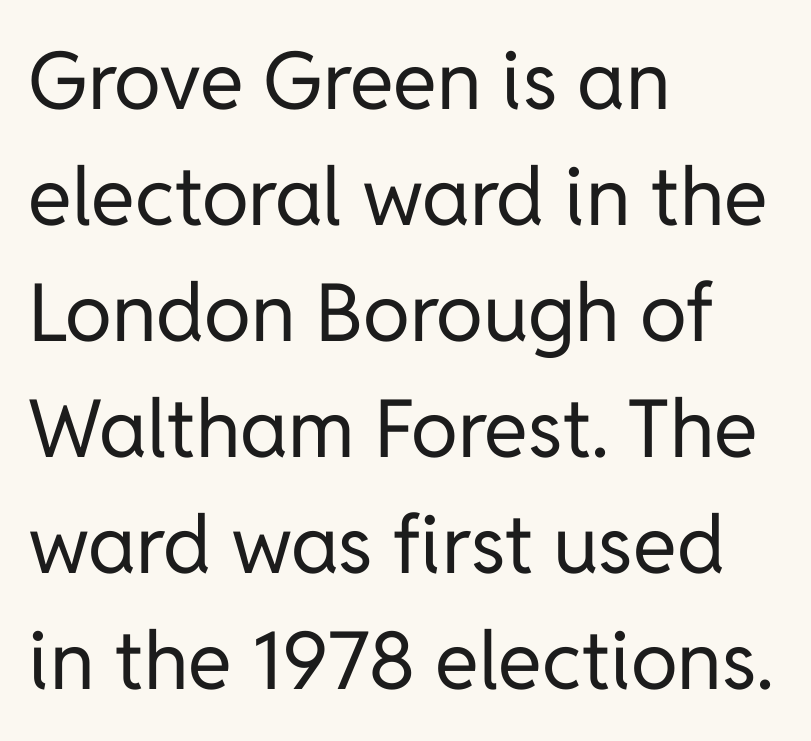
The image shows 80 px regular-weight sans-serif type, upright; set left-aligned, normal line spacing (1.45x), normal letter spacing, not underlined; low stroke contrast and a medium x-height.
